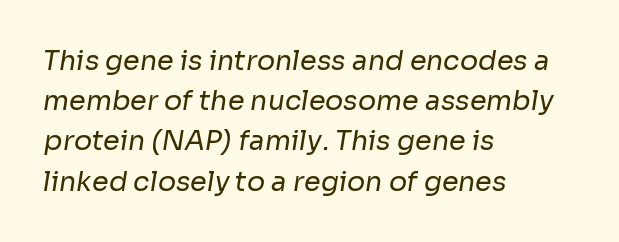
The vertical gap from one line to the next is medium. This rendering leaves character spacing at its baseline value. Just letters on the line, the space beneath them empty. Reading down the block, your eye returns to a fixed left position each line. Is this a heavy cut? Hardly; it is regular or lighter.
